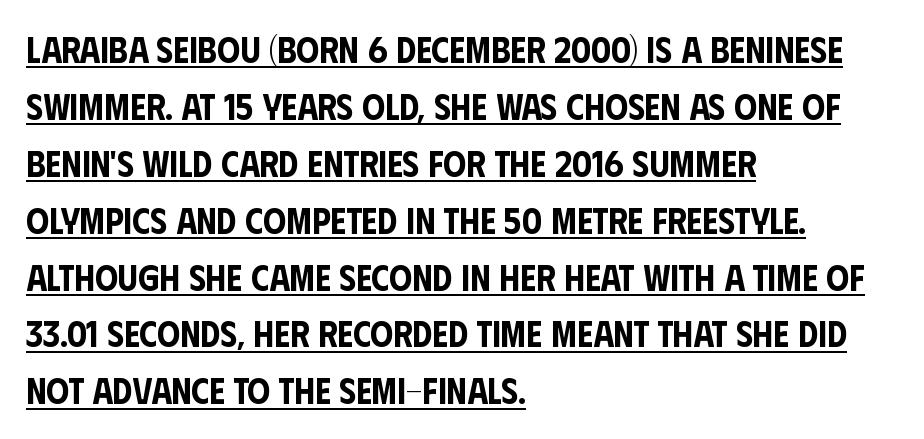
{"serif": "no", "italic": "no", "width": "condensed", "stroke_contrast": "low", "x_height": "large", "monospaced": "no", "underline": "yes", "align": "left", "line_spacing": "normal", "line_spacing_ratio": 1.58, "letter_spacing": "normal", "letter_spacing_em": 0.0, "glyph_px": 36}
